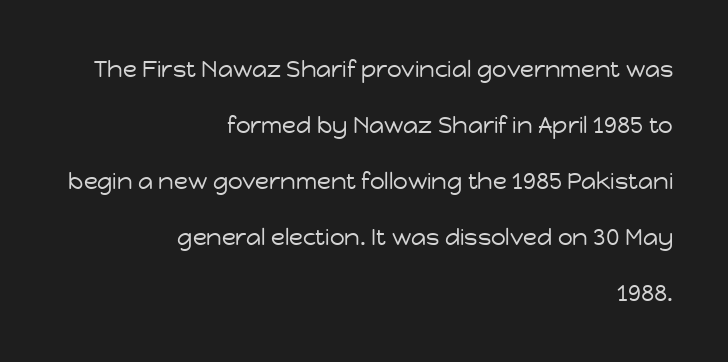
The image shows 23 px text type, upright; set right-aligned, loose line spacing (2.43x), normal letter spacing, not underlined.
